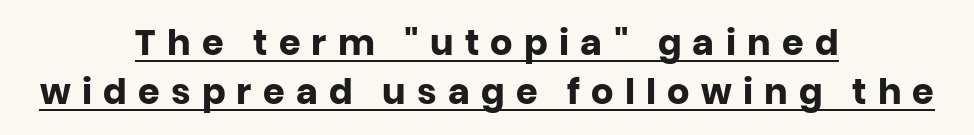
{"serif": "no", "italic": "no", "bold": "yes", "weight": "heavy", "width": "normal", "stroke_contrast": "low", "x_height": "large", "monospaced": "no", "underline": "yes", "align": "center", "line_spacing": "normal", "line_spacing_ratio": 1.4, "letter_spacing": "wide", "letter_spacing_em": 0.32, "glyph_px": 35}
